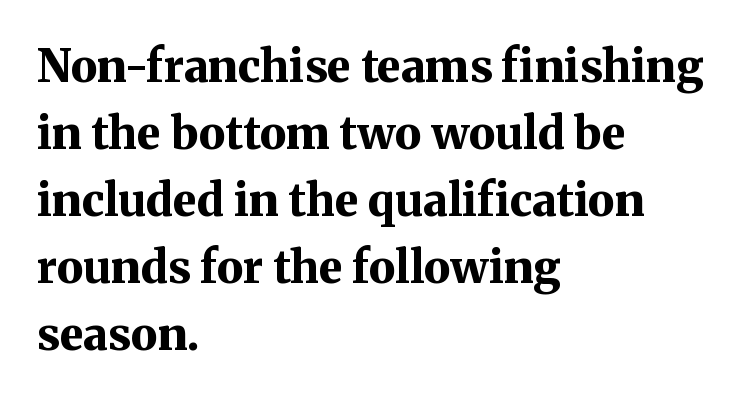
{"serif": "yes", "italic": "no", "bold": "yes", "weight": "bold", "width": "normal", "stroke_contrast": "medium", "x_height": "medium", "monospaced": "no", "underline": "no", "align": "left", "line_spacing": "normal", "line_spacing_ratio": 1.49, "letter_spacing": "normal", "letter_spacing_em": 0.0, "glyph_px": 45}
